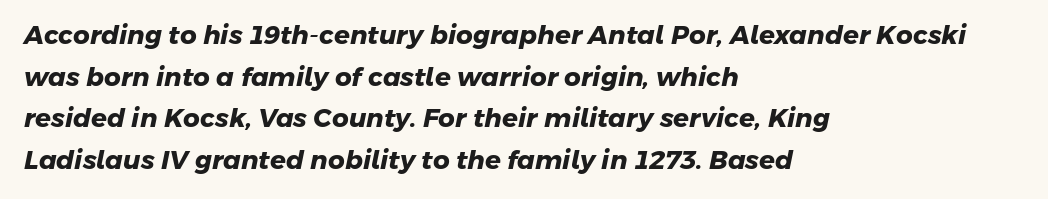
{"bold": "yes", "underline": "no", "align": "left", "line_spacing": "normal", "line_spacing_ratio": 1.6, "letter_spacing": "normal", "letter_spacing_em": 0.0, "glyph_px": 26}
